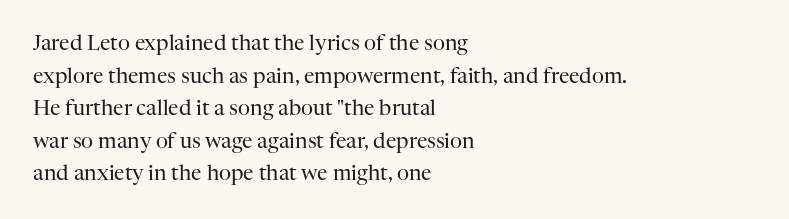
The image shows 21 px text type, upright; set left-aligned, normal line spacing (1.55x), normal letter spacing, not underlined.
